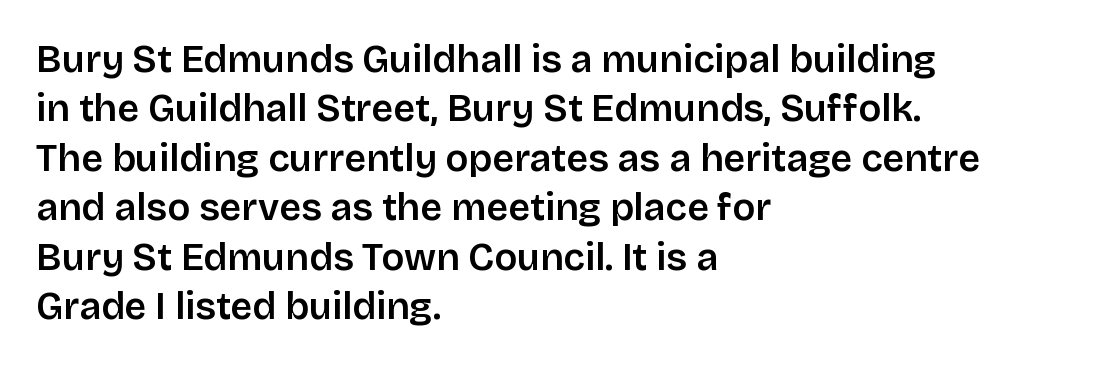
Q: Is the text bold? A: Semi-bold.
Q: Is the text italic (slanted)? A: No, it is upright.
Q: Is the typeface a serif or a sans-serif typeface? A: Sans-serif.
Q: Is the text underlined? A: No.
Q: How is the paragraph aligned? A: Left-aligned.
Q: Is the spacing between letters normal or unusually wide? A: Normal.
Q: Is the spacing between lines tight, normal or loose? A: Normal.
Q: Width (condensed, normal, or wide)? A: Normal.
Q: Stroke contrast? A: Low.
Q: x-height? A: Large.
Q: Monospaced? A: No.
